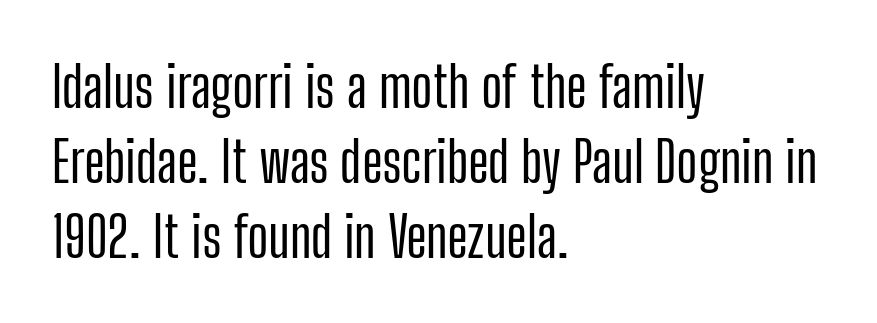
The image shows 56 px condensed sans-serif type, upright; set left-aligned, normal line spacing (1.34x), normal letter spacing, not underlined; low stroke contrast and a medium x-height.
